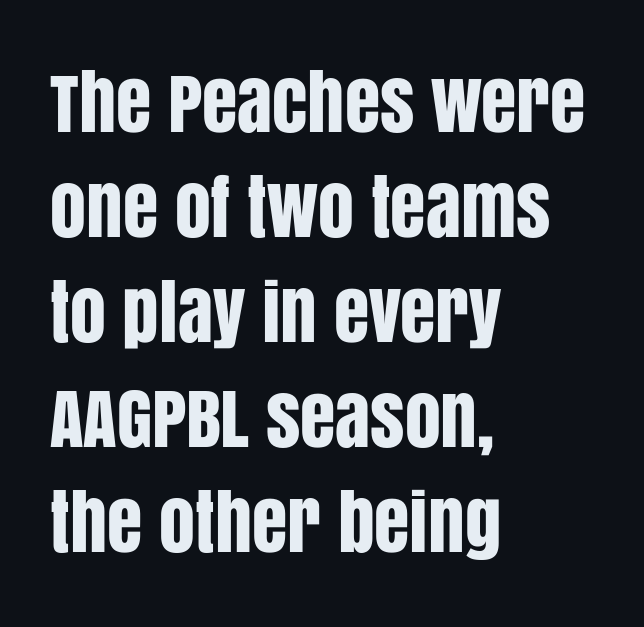
The image shows 72 px condensed sans-serif type, upright; set left-aligned, normal line spacing (1.46x), normal letter spacing, not underlined; low stroke contrast and a large x-height.
